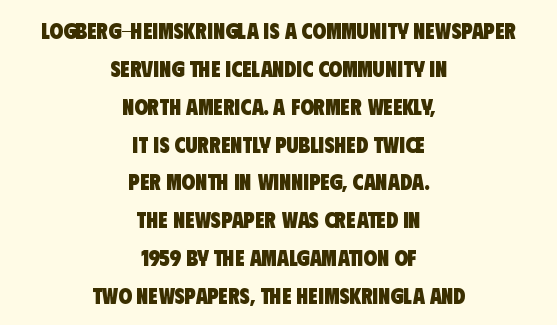
On the weight axis this lands at bold, roughly 700. Reading down the block, each line starts at a different indent, mirrored at its end. Here the glyphs are tracked normally, forming tight word shapes. Check the space under the baseline: it is left empty.
